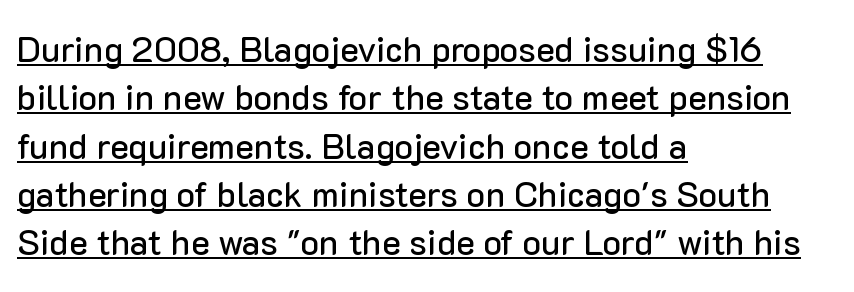
The image shows 35 px sans-serif type, upright; set left-aligned, normal line spacing (1.38x), normal letter spacing, underlined; low stroke contrast and a medium x-height.
